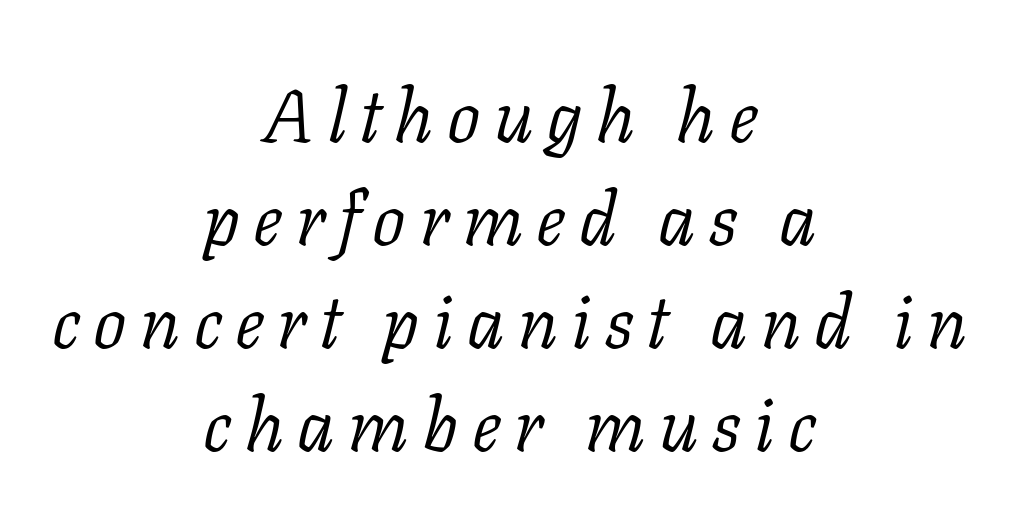
The image shows 74 px light serif type, italic (leaning right); set centered, normal line spacing (1.39x), not underlined; low stroke contrast and a medium x-height.
